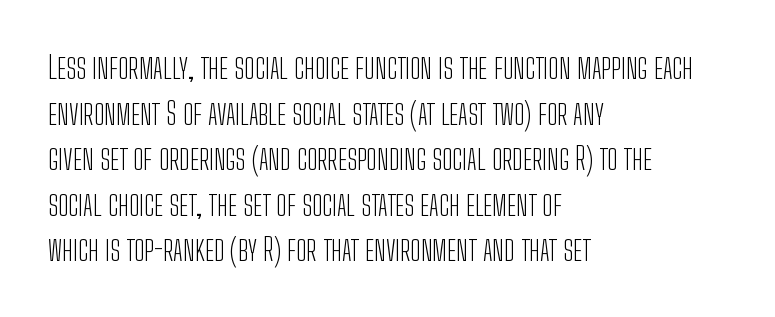
{"serif": "no", "italic": "no", "bold": "no", "weight": "light", "width": "condensed", "stroke_contrast": "low", "x_height": "medium", "monospaced": "no", "underline": "no", "align": "left", "line_spacing": "normal", "line_spacing_ratio": 1.47, "letter_spacing": "normal", "letter_spacing_em": 0.0, "glyph_px": 31}
